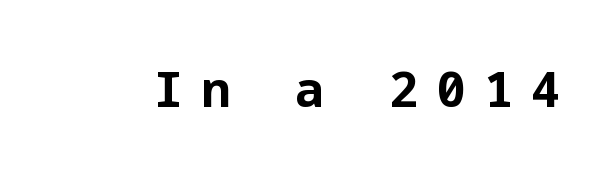
The glyphs have the mass of a bold cut. A bare baseline throughout the passage. Look at the bottom of the vertical strokes: they stop flat, with no serifs. Characters remain perfectly vertical along every line. Inter-character spacing is expanded well beyond the font's built-in metrics.
